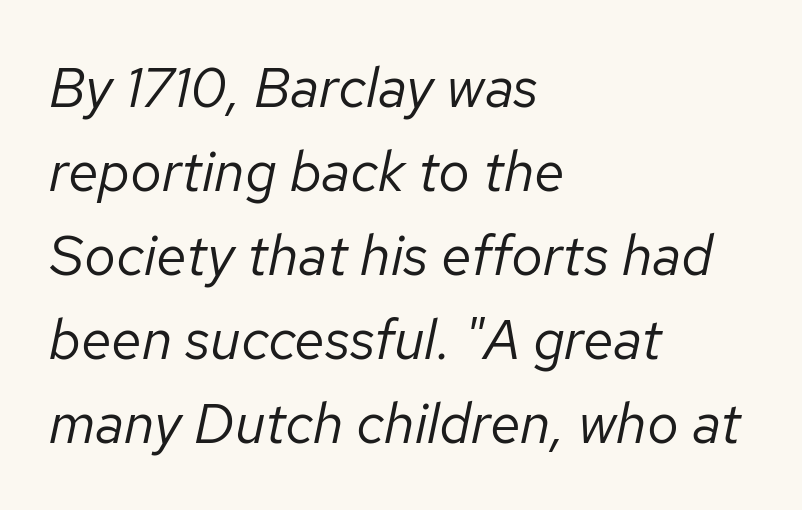
Q: Is the text bold? A: No.
Q: Is the text italic (slanted)? A: Yes, it leans right by about 12 degrees.
Q: Is the text underlined? A: No.
Q: How is the paragraph aligned? A: Left-aligned.
Q: Is the spacing between letters normal or unusually wide? A: Normal.
Q: Is the spacing between lines tight, normal or loose? A: Normal.
Q: Width (condensed, normal, or wide)? A: Normal.
Q: Stroke contrast? A: Low.
Q: x-height? A: Medium.
Q: Monospaced? A: No.
